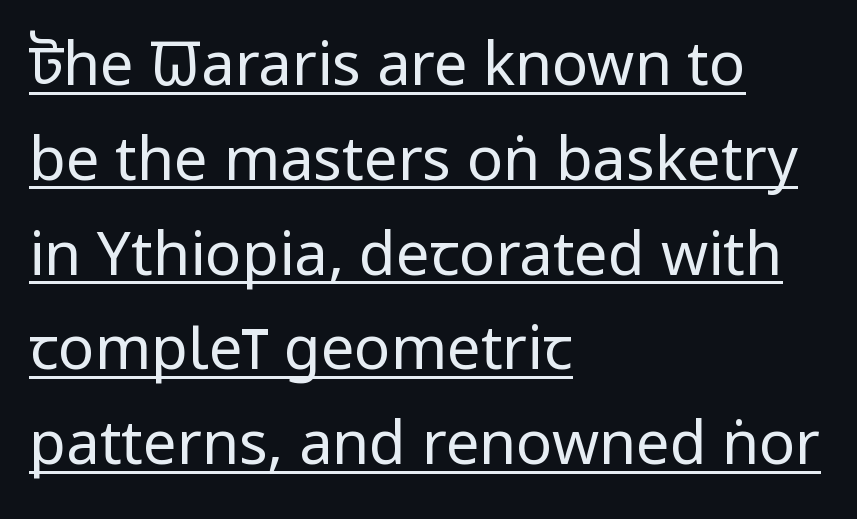
{"serif": "no", "italic": "no", "bold": "no", "weight": "regular", "width": "condensed", "stroke_contrast": "low", "x_height": "large", "monospaced": "no", "underline": "yes", "align": "left", "line_spacing": "normal", "line_spacing_ratio": 1.58, "letter_spacing": "normal", "letter_spacing_em": 0.0, "glyph_px": 60}
